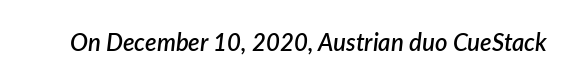
Q: Is the text bold? A: Semi-bold.
Q: Is the text italic (slanted)? A: Yes, it leans right by about 7 degrees.
Q: Is the text underlined? A: No.
Q: Is the spacing between letters normal or unusually wide? A: Normal.
